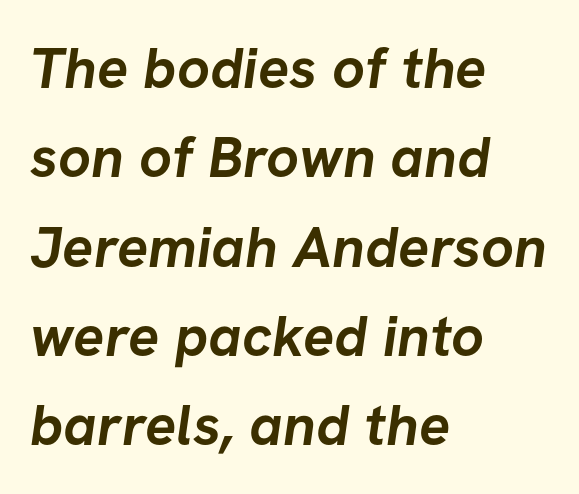
Q: Is the text bold? A: Yes.
Q: Is the typeface a serif or a sans-serif typeface? A: Sans-serif.
Q: Is the text underlined? A: No.
Q: How is the paragraph aligned? A: Left-aligned.
Q: Is the spacing between letters normal or unusually wide? A: Normal.
Q: Is the spacing between lines tight, normal or loose? A: Normal.
Q: Width (condensed, normal, or wide)? A: Normal.
Q: Stroke contrast? A: Low.
Q: x-height? A: Medium.
Q: Monospaced? A: No.
